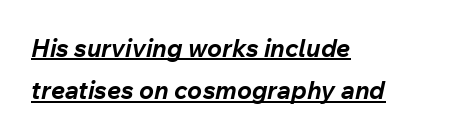
{"italic": "yes", "lean": "right", "slant_degrees": 12, "bold": "yes", "underline": "yes", "align": "left", "line_spacing": "normal", "line_spacing_ratio": 1.69, "letter_spacing": "normal", "letter_spacing_em": 0.0, "glyph_px": 25}
